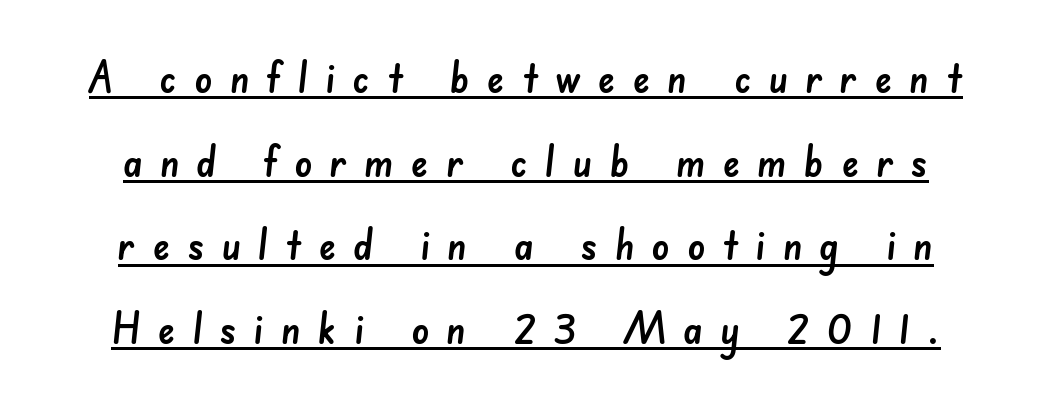
The image shows 44 px sans-serif type; set loose line spacing (1.9x), unusually wide letter spacing (+0.39 em), underlined; low stroke contrast and a small x-height.
